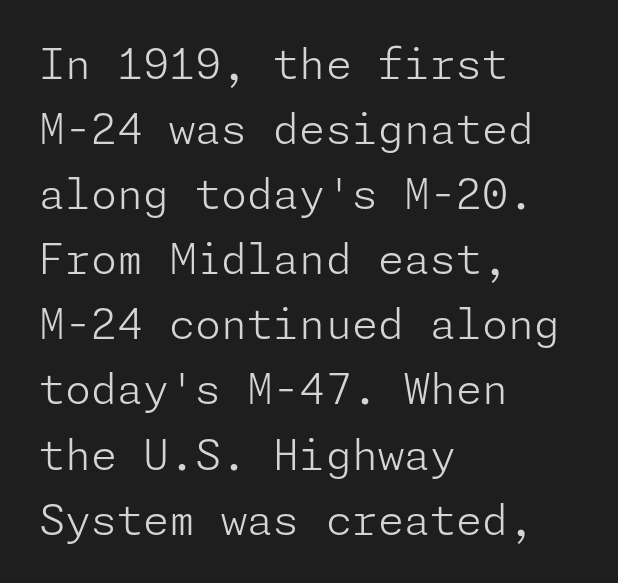
{"serif": "no", "italic": "no", "bold": "no", "weight": "light", "width": "normal", "stroke_contrast": "low", "x_height": "medium", "underline": "no", "align": "left", "line_spacing": "normal", "line_spacing_ratio": 1.55, "letter_spacing": "normal", "letter_spacing_em": 0.0, "glyph_px": 42}
